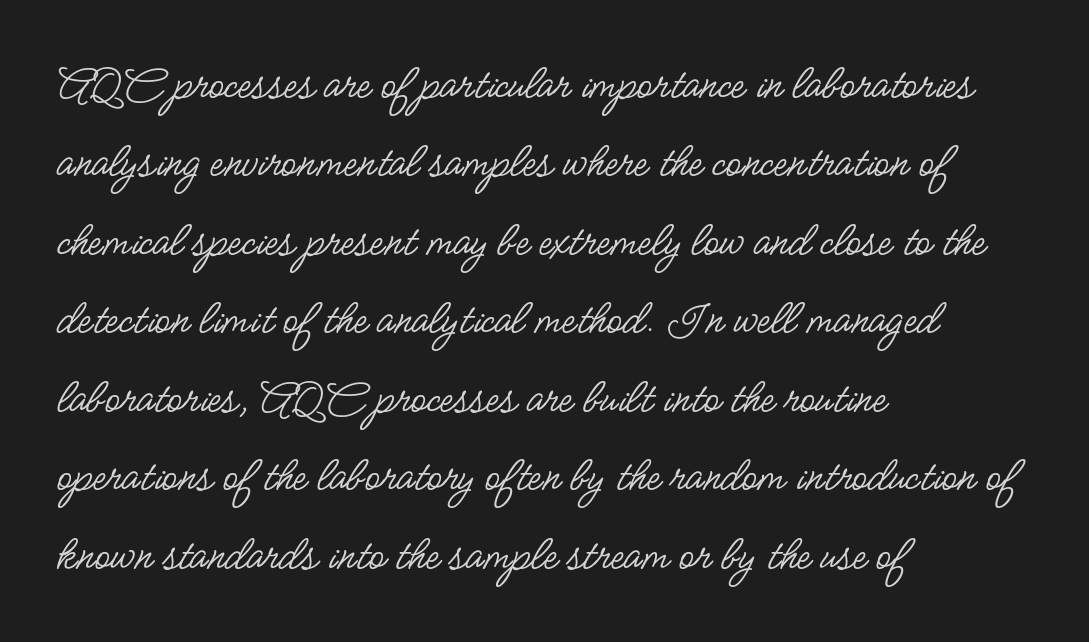
Q: Is the text bold? A: No.
Q: Is the text italic (slanted)? A: Yes.
Q: Is the typeface a serif or a sans-serif typeface? A: Sans-serif.
Q: Is the text underlined? A: No.
Q: How is the paragraph aligned? A: Left-aligned.
Q: Is the spacing between letters normal or unusually wide? A: Normal.
Q: Is the spacing between lines tight, normal or loose? A: Normal.
Q: Width (condensed, normal, or wide)? A: Condensed.
Q: Stroke contrast? A: Low.
Q: x-height? A: Small.
Q: Monospaced? A: No.
